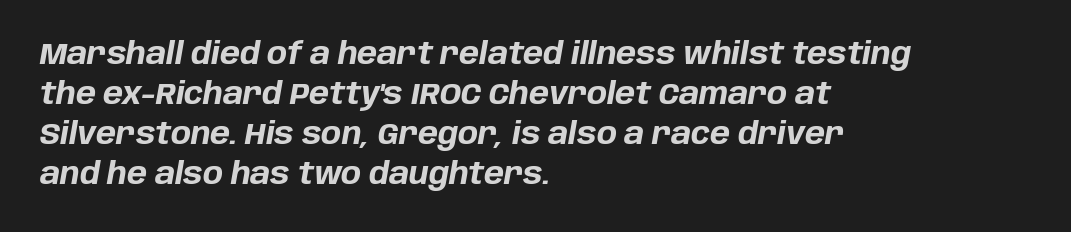
Q: Is the text bold? A: Yes.
Q: Is the text italic (slanted)? A: Yes, it leans right by about 10 degrees.
Q: Is the text underlined? A: No.
Q: How is the paragraph aligned? A: Left-aligned.
Q: Is the spacing between letters normal or unusually wide? A: Normal.
Q: Is the spacing between lines tight, normal or loose? A: Normal.
Q: Width (condensed, normal, or wide)? A: Normal.
Q: Stroke contrast? A: Low.
Q: x-height? A: Large.
Q: Monospaced? A: No.
